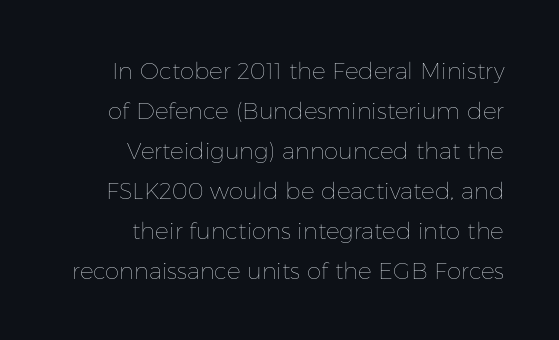
The image shows 23 px text type, upright; set right-aligned, line spacing 1.74x, normal letter spacing, not underlined.
